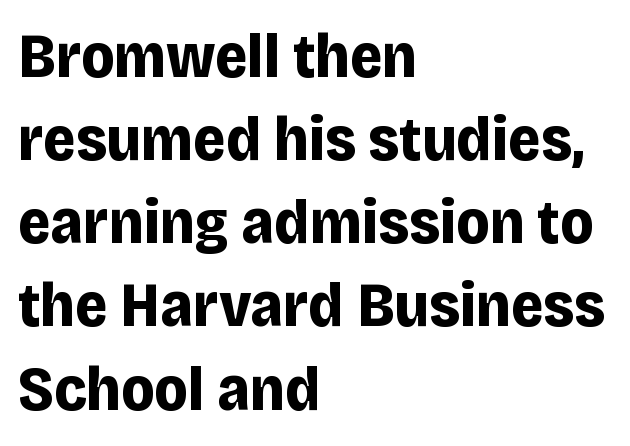
The rows are spaced the way most documents space them. Default kerning and tracking; the words read as compact shapes. Unmarked baselines from the first word to the last. The lettering stays uniformly vertical, giving the passage a roman look. The face used here is proportionally spaced, like ordinary book or web type. The sample has been set heavy, in full bold.
